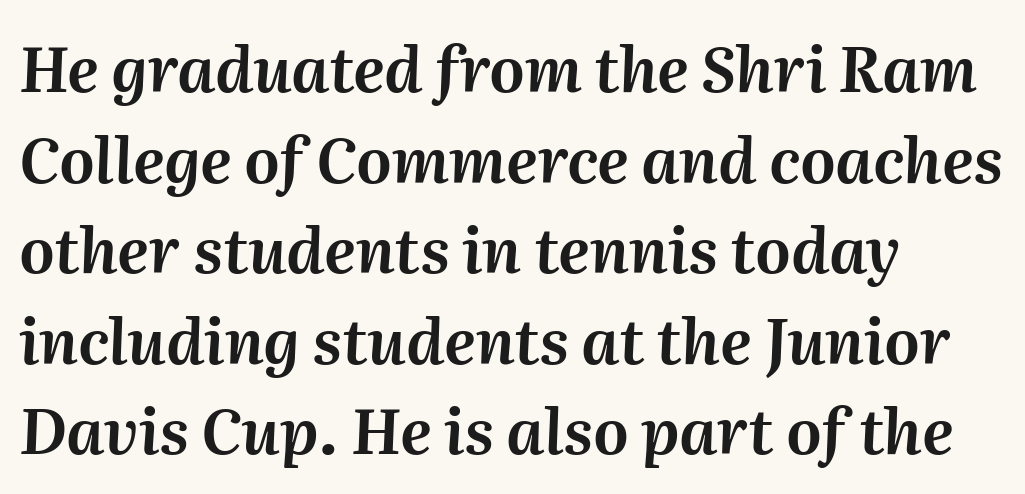
{"italic": "yes", "lean": "right", "slant_degrees": 2, "width": "normal", "stroke_contrast": "medium", "x_height": "medium", "monospaced": "no", "underline": "no", "align": "left", "line_spacing": "normal", "line_spacing_ratio": 1.46, "letter_spacing": "normal", "letter_spacing_em": 0.0, "glyph_px": 62}
